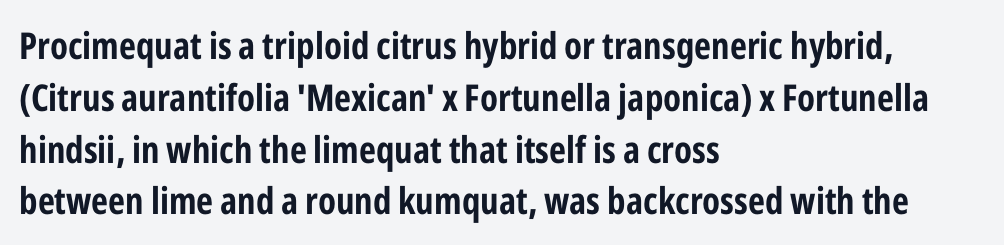
{"serif": "no", "italic": "no", "width": "condensed", "stroke_contrast": "low", "x_height": "medium", "monospaced": "no", "underline": "no", "align": "left", "line_spacing": "normal", "line_spacing_ratio": 1.4, "letter_spacing": "normal", "letter_spacing_em": 0.0, "glyph_px": 37}
